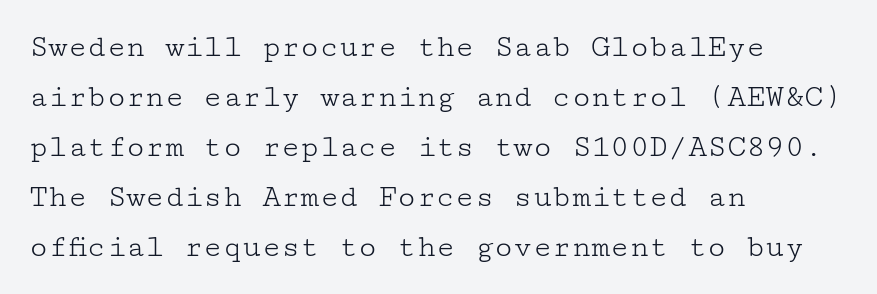
The image shows 32 px light, wide serif type, upright; set left-aligned, normal line spacing (1.56x), normal letter spacing, not underlined; low stroke contrast and a medium x-height.
